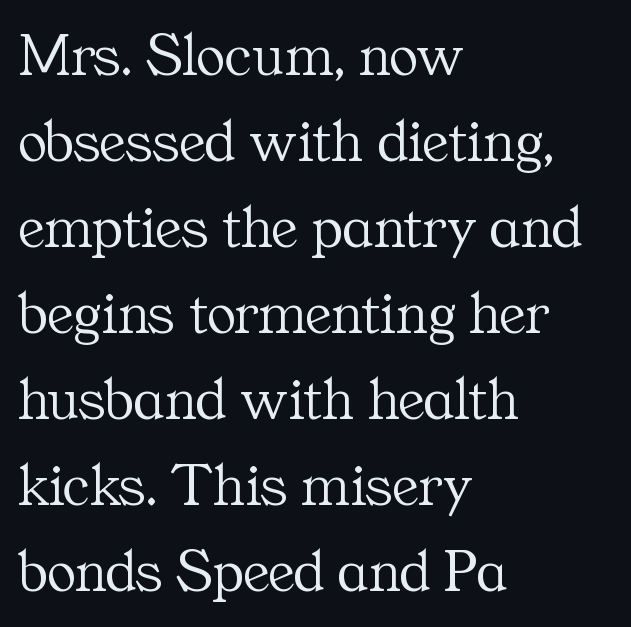
{"serif": "yes", "italic": "no", "bold": "no", "weight": "light", "width": "normal", "stroke_contrast": "medium", "x_height": "medium", "monospaced": "no", "underline": "no", "align": "left", "line_spacing": "normal", "line_spacing_ratio": 1.41, "letter_spacing": "normal", "letter_spacing_em": 0.0, "glyph_px": 61}
